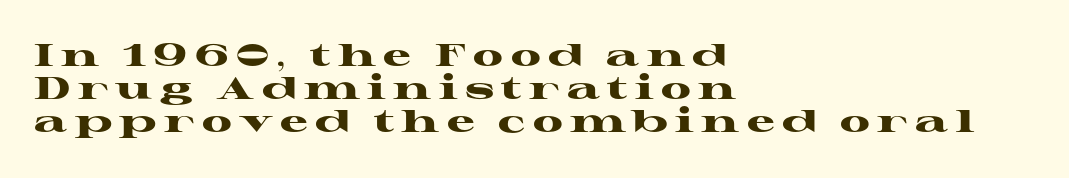
Q: Is the text bold? A: Yes.
Q: Is the text italic (slanted)? A: No, it is upright.
Q: Is the typeface a serif or a sans-serif typeface? A: Serif.
Q: Is the text underlined? A: No.
Q: How is the paragraph aligned? A: Left-aligned.
Q: Is the spacing between letters normal or unusually wide? A: Unusually wide.
Q: Is the spacing between lines tight, normal or loose? A: Tight.
Q: Width (condensed, normal, or wide)? A: Wide.
Q: Stroke contrast? A: High.
Q: x-height? A: Medium.
Q: Monospaced? A: No.
